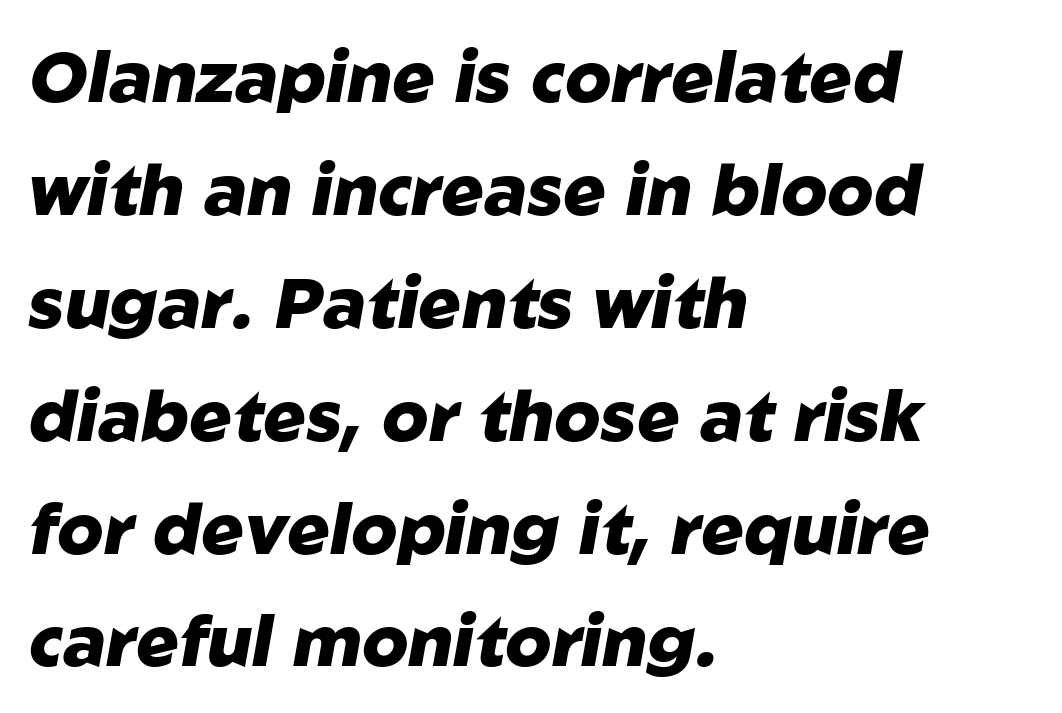
The image shows 71 px heavy type, italic (leaning right); set left-aligned, normal line spacing (1.59x), normal letter spacing, not underlined; low stroke contrast and a medium x-height.
